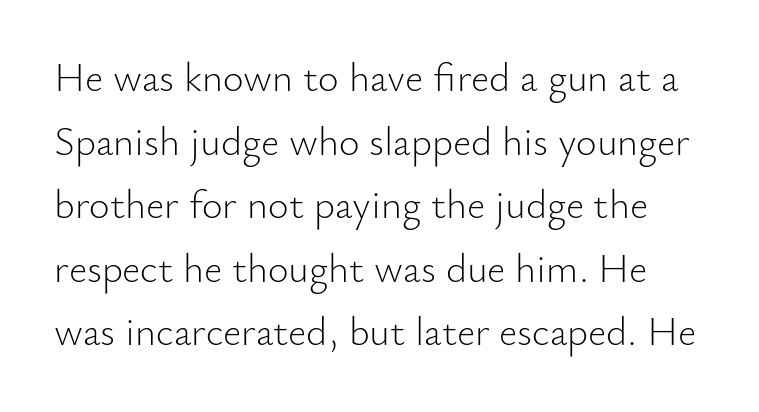
Q: Is the text bold? A: No.
Q: Is the text italic (slanted)? A: No, it is upright.
Q: Is the typeface a serif or a sans-serif typeface? A: Sans-serif.
Q: Is the text underlined? A: No.
Q: Is the spacing between letters normal or unusually wide? A: Normal.
Q: Is the spacing between lines tight, normal or loose? A: Normal.
Q: Width (condensed, normal, or wide)? A: Normal.
Q: Stroke contrast? A: Low.
Q: x-height? A: Small.
Q: Monospaced? A: No.
